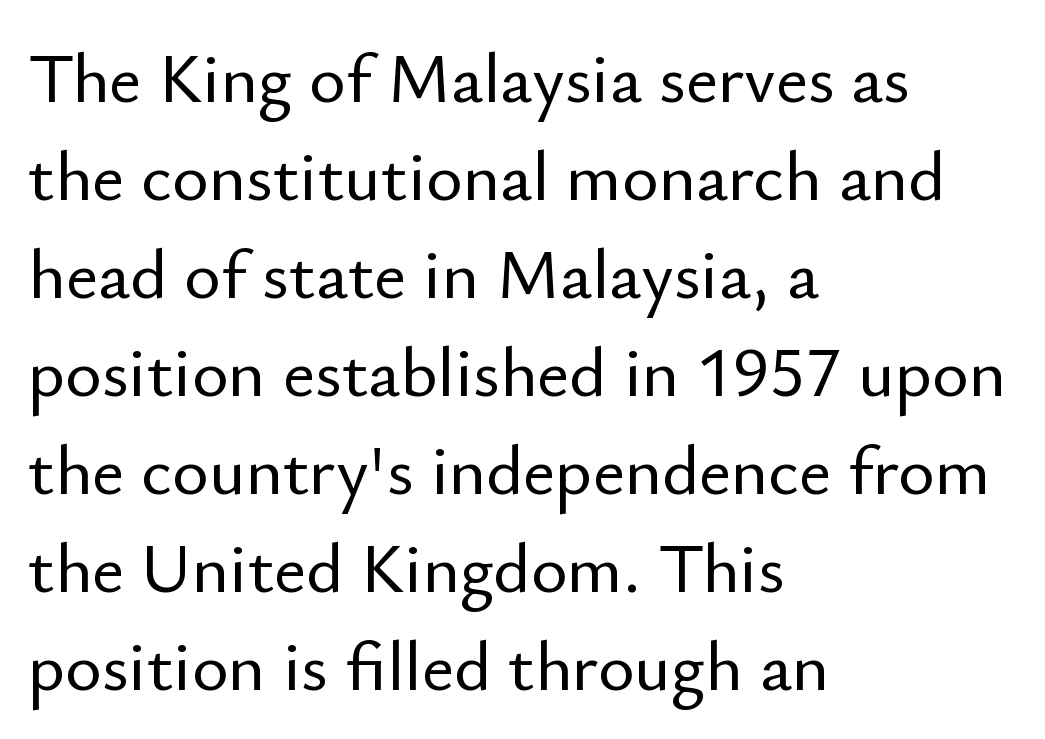
In terms of leading, this rendering sits right in the middle. To sum up the face: it is a sans, with no serifs. The setting favours the left margin, as ordinary paragraphs usually do. In terms of letterspacing, this is plain default setting. Anything drawn beneath the words? Only blank space.
